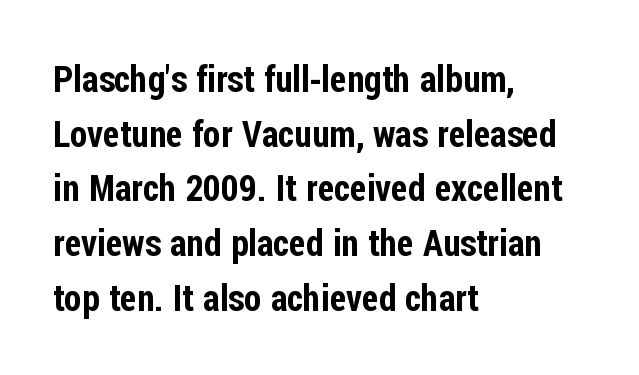
Q: Is the text italic (slanted)? A: No, it is upright.
Q: Is the typeface a serif or a sans-serif typeface? A: Sans-serif.
Q: Is the text underlined? A: No.
Q: How is the paragraph aligned? A: Left-aligned.
Q: Is the spacing between letters normal or unusually wide? A: Normal.
Q: Is the spacing between lines tight, normal or loose? A: Normal.
Q: Width (condensed, normal, or wide)? A: Condensed.
Q: Stroke contrast? A: Low.
Q: x-height? A: Medium.
Q: Monospaced? A: No.
